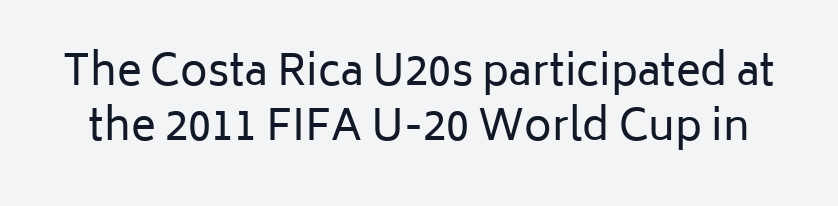
{"serif": "no", "italic": "no", "bold": "no", "weight": "regular", "width": "normal", "stroke_contrast": "low", "x_height": "medium", "monospaced": "no", "underline": "no", "line_spacing": "normal", "line_spacing_ratio": 1.3, "letter_spacing": "normal", "letter_spacing_em": 0.0, "glyph_px": 42}
